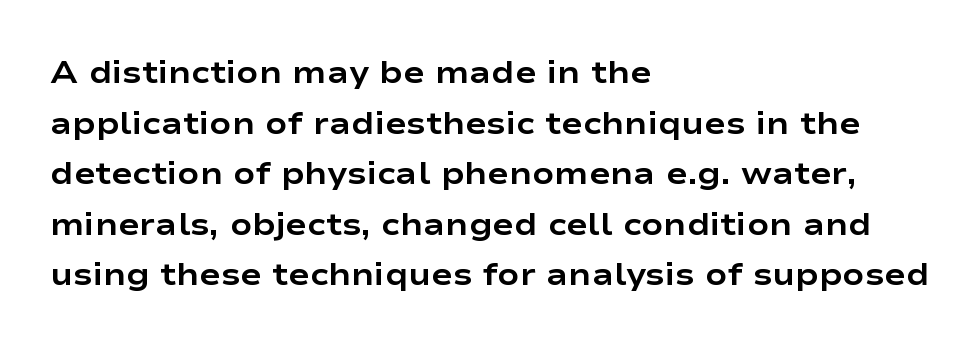
{"serif": "no", "italic": "no", "bold": "yes", "weight": "bold", "width": "wide", "stroke_contrast": "low", "x_height": "medium", "monospaced": "no", "underline": "no", "align": "left", "line_spacing": "normal", "line_spacing_ratio": 1.58, "letter_spacing": "normal", "letter_spacing_em": 0.0, "glyph_px": 32}
